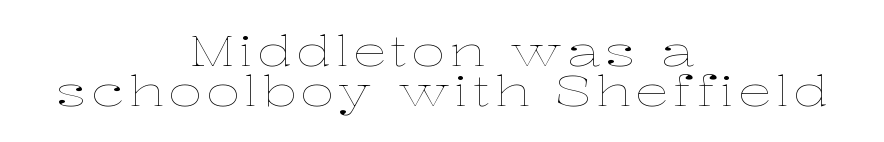
Q: Is the text bold? A: No.
Q: Is the text italic (slanted)? A: No, it is upright.
Q: Is the text underlined? A: No.
Q: How is the paragraph aligned? A: Centered.
Q: Is the spacing between lines tight, normal or loose? A: Tight.
Q: Width (condensed, normal, or wide)? A: Wide.
Q: Stroke contrast? A: Low.
Q: x-height? A: Medium.
Q: Monospaced? A: No.
